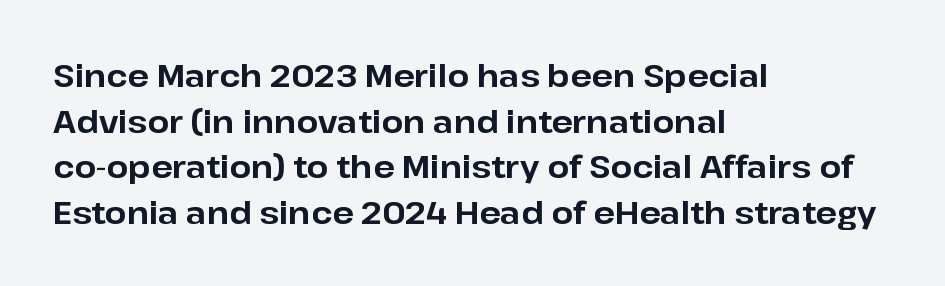
The image shows 31 px bold sans-serif type, upright; set left-aligned, normal line spacing (1.47x), normal letter spacing, not underlined; low stroke contrast and a medium x-height.
